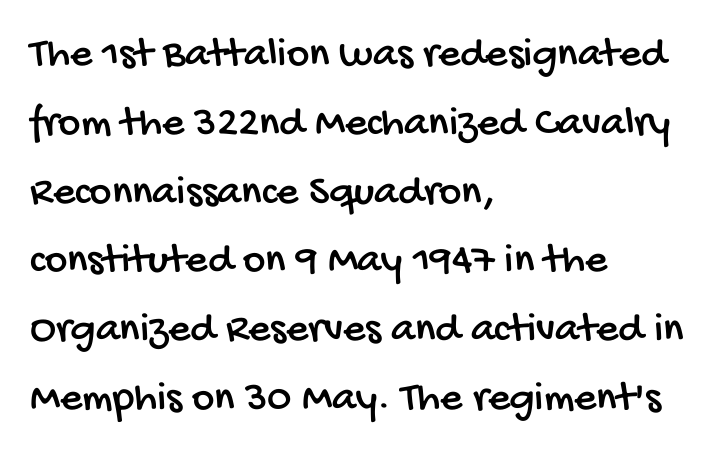
The image shows 43 px condensed sans-serif type; set left-aligned, normal line spacing (1.6x), normal letter spacing, not underlined; low stroke contrast and a large x-height.
